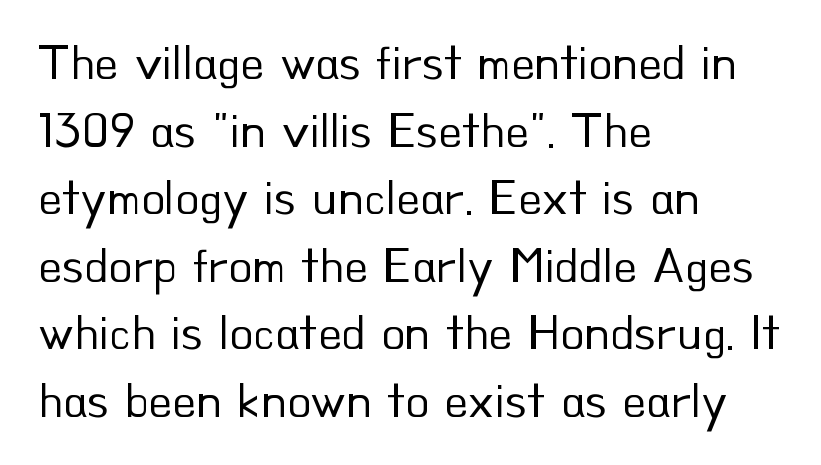
Q: Is the text bold? A: No.
Q: Is the text italic (slanted)? A: No, it is upright.
Q: Is the typeface a serif or a sans-serif typeface? A: Sans-serif.
Q: Is the text underlined? A: No.
Q: How is the paragraph aligned? A: Left-aligned.
Q: Is the spacing between letters normal or unusually wide? A: Normal.
Q: Is the spacing between lines tight, normal or loose? A: Normal.
Q: Width (condensed, normal, or wide)? A: Normal.
Q: Stroke contrast? A: Low.
Q: x-height? A: Small.
Q: Monospaced? A: No.
